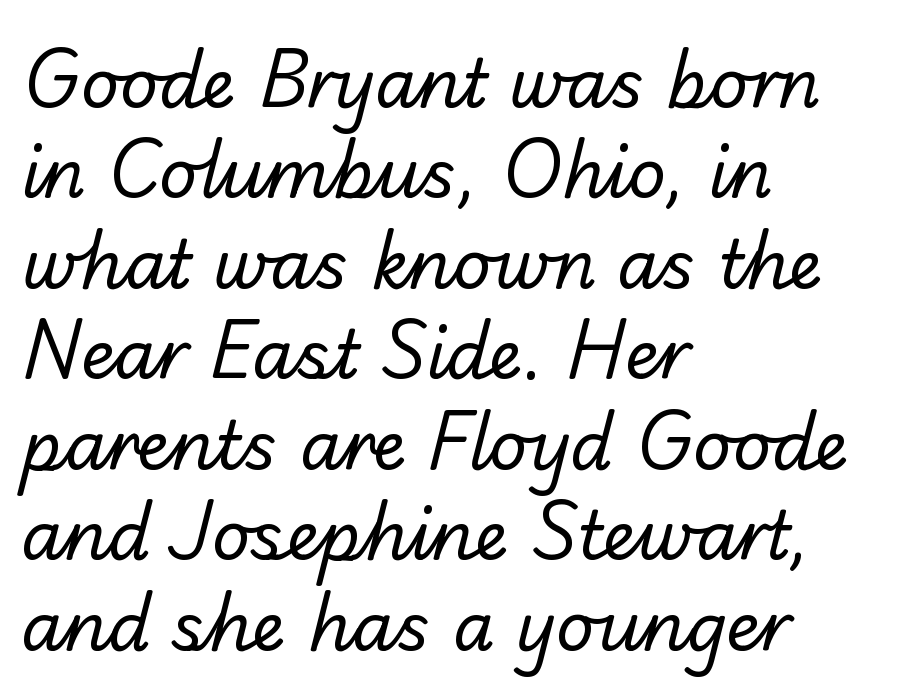
Q: Is the text bold? A: No.
Q: Is the typeface a serif or a sans-serif typeface? A: Sans-serif.
Q: Is the text underlined? A: No.
Q: How is the paragraph aligned? A: Left-aligned.
Q: Is the spacing between letters normal or unusually wide? A: Normal.
Q: Is the spacing between lines tight, normal or loose? A: Normal.
Q: Width (condensed, normal, or wide)? A: Normal.
Q: Stroke contrast? A: Low.
Q: x-height? A: Small.
Q: Monospaced? A: No.
